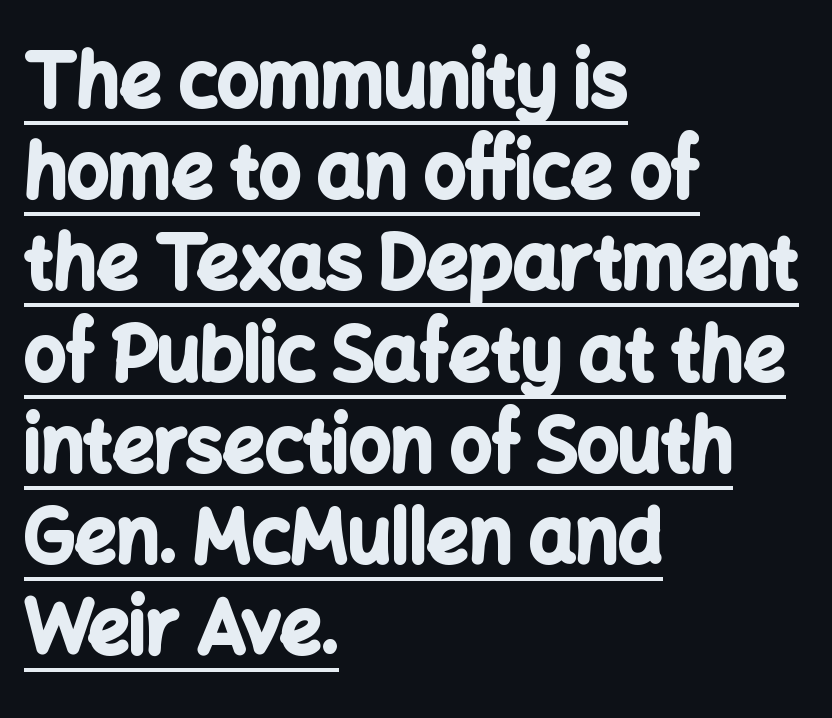
The lines in this sample share a left origin and differ only in where they stop. Tall strokes in this sample are plumb rather than angled. Whoever set this chose a conventional vertical rhythm. A typographer would call this underscored text. You could not count columns in this text — the font is proportionally spaced. The gaps between neighbouring characters are ordinary and unremarkable.
